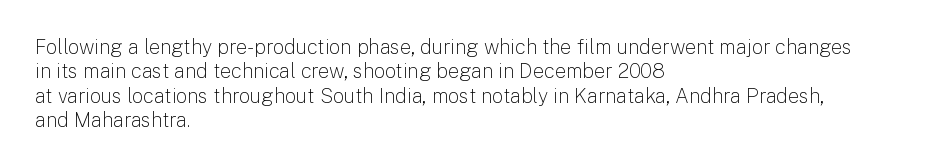
{"italic": "no", "bold": "no", "underline": "no", "align": "left", "line_spacing_ratio": 1.22, "letter_spacing": "normal", "letter_spacing_em": 0.0, "glyph_px": 20}
